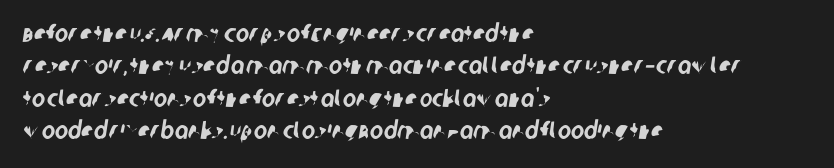
The passage shown is not underscored anywhere. The passage is arranged the way most books set body copy — flush left. Normally led — the rows are evenly, conventionally spaced. How are the letters spaced? Ordinarily, with no added tracking.
